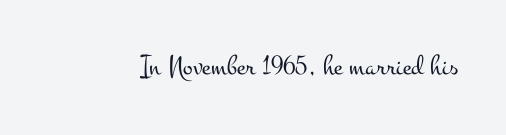
Q: Is the text bold? A: No.
Q: Is the text italic (slanted)? A: Yes.
Q: Is the typeface a serif or a sans-serif typeface? A: Serif.
Q: Is the text underlined? A: No.
Q: Is the spacing between letters normal or unusually wide? A: Normal.
Q: Width (condensed, normal, or wide)? A: Wide.
Q: Stroke contrast? A: Medium.
Q: x-height? A: Small.
Q: Monospaced? A: No.
